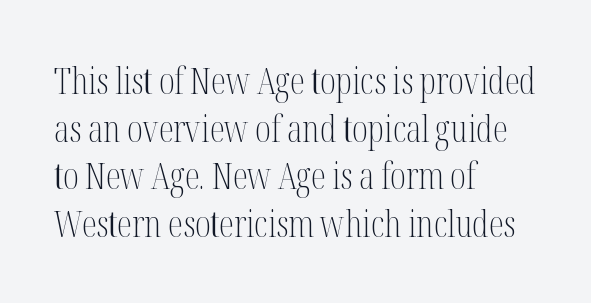
Do the characters align in a grid? No, the font is proportional. Nope, not italic — everything's standing straight. Summary of vertical rhythm: regular, with standard interline spacing. Regarding serifs, this sample has them. The tracking reads as untouched default to a designer's eye. The passage shown is not bold in any degree.
